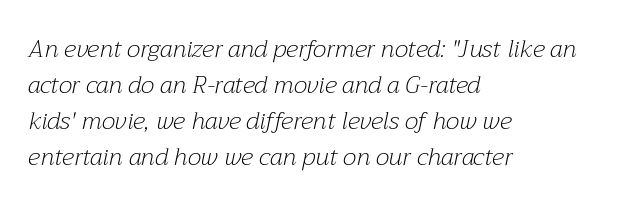
Q: Is the text bold? A: No.
Q: Is the text italic (slanted)? A: Yes, it leans right by about 12 degrees.
Q: Is the text underlined? A: No.
Q: How is the paragraph aligned? A: Left-aligned.
Q: Is the spacing between letters normal or unusually wide? A: Normal.
Q: Is the spacing between lines tight, normal or loose? A: Normal.
